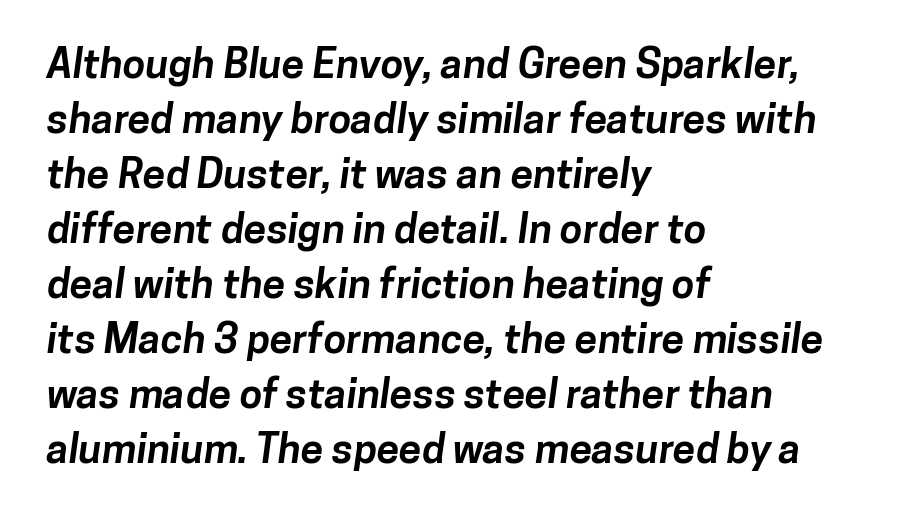
Q: Is the text bold? A: Yes.
Q: Is the typeface a serif or a sans-serif typeface? A: Sans-serif.
Q: Is the text underlined? A: No.
Q: How is the paragraph aligned? A: Left-aligned.
Q: Is the spacing between letters normal or unusually wide? A: Normal.
Q: Is the spacing between lines tight, normal or loose? A: Normal.
Q: Width (condensed, normal, or wide)? A: Normal.
Q: Stroke contrast? A: Low.
Q: x-height? A: Medium.
Q: Monospaced? A: No.
